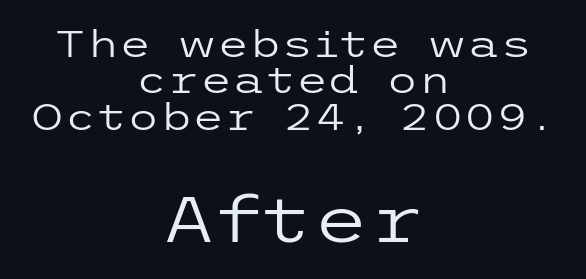
Q: Is the text bold? A: No.
Q: Is the text italic (slanted)? A: No, it is upright.
Q: Is the typeface a serif or a sans-serif typeface? A: Sans-serif.
Q: Is the text underlined? A: No.
Q: How is the paragraph aligned? A: Centered.
Q: Is the spacing between letters normal or unusually wide? A: Normal.
Q: Is the spacing between lines tight, normal or loose? A: Tight.
Q: Which block of text is set in a larger size, the first (top) or the second (bottom)? A: The second (bottom) one.
Q: Width (condensed, normal, or wide)? A: Wide.
Q: Stroke contrast? A: Low.
Q: x-height? A: Medium.
